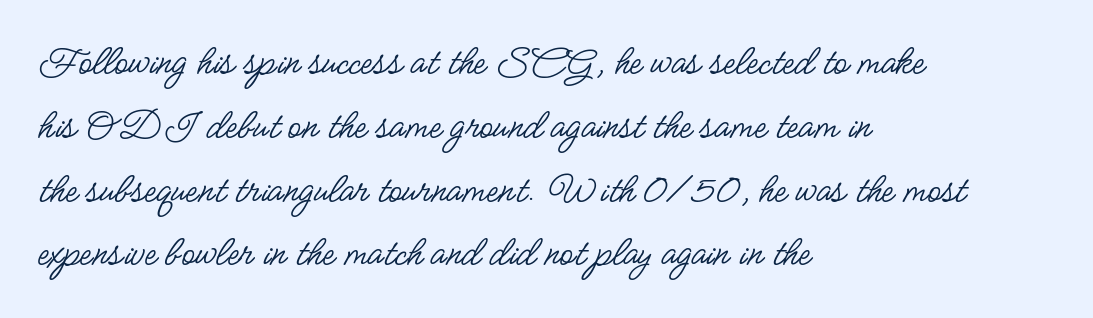
Q: Is the text bold? A: No.
Q: Is the text italic (slanted)? A: Yes.
Q: Is the typeface a serif or a sans-serif typeface? A: Sans-serif.
Q: Is the text underlined? A: No.
Q: How is the paragraph aligned? A: Left-aligned.
Q: Is the spacing between letters normal or unusually wide? A: Normal.
Q: Is the spacing between lines tight, normal or loose? A: Normal.
Q: Width (condensed, normal, or wide)? A: Condensed.
Q: Stroke contrast? A: Low.
Q: x-height? A: Small.
Q: Monospaced? A: No.
